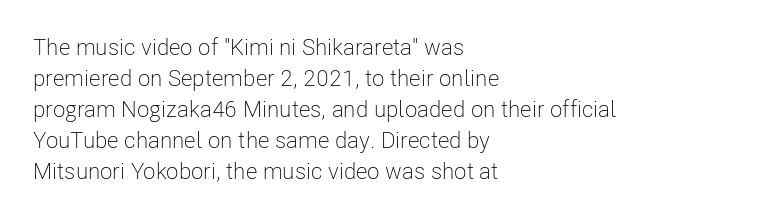
{"italic": "no", "bold": "no", "underline": "no", "align": "left", "line_spacing": "normal", "line_spacing_ratio": 1.35, "letter_spacing": "normal", "letter_spacing_em": 0.0, "glyph_px": 23}
